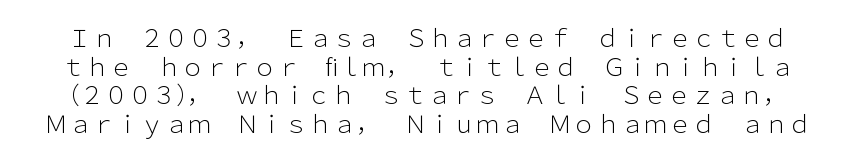
Q: Is the text bold? A: No.
Q: Is the text italic (slanted)? A: No, it is upright.
Q: Is the text underlined? A: No.
Q: Is the spacing between letters normal or unusually wide? A: Normal.
